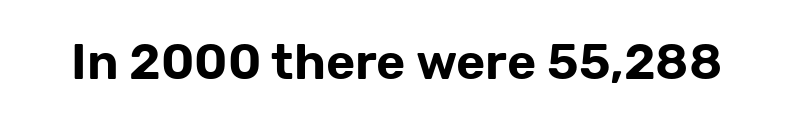
Q: Is the text italic (slanted)? A: No, it is upright.
Q: Is the typeface a serif or a sans-serif typeface? A: Sans-serif.
Q: Is the text underlined? A: No.
Q: Is the spacing between letters normal or unusually wide? A: Normal.
Q: Width (condensed, normal, or wide)? A: Normal.
Q: Stroke contrast? A: Low.
Q: x-height? A: Medium.
Q: Monospaced? A: No.
